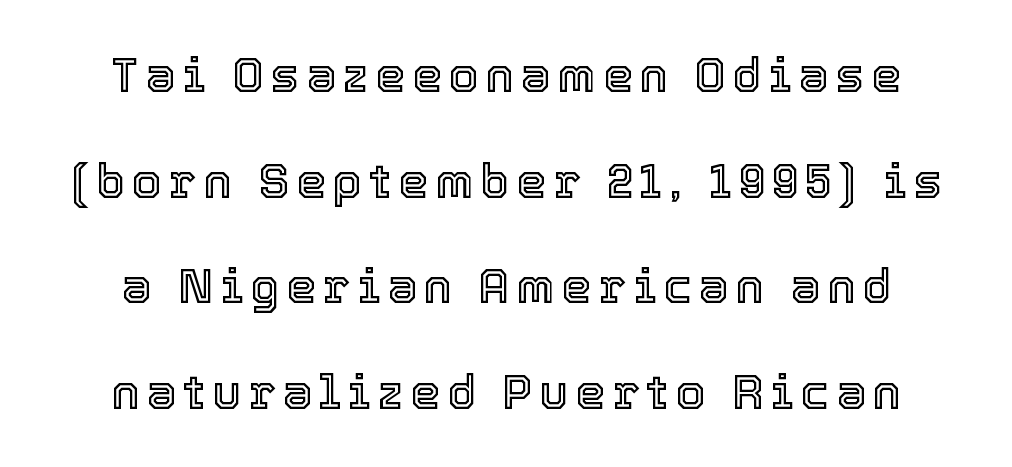
The specimen reads as upright at a glance. No word sits above an underline. Is there much room between lines? Yes — plenty of vertical air separates them. Looks like regular typesetting: each glyph gets only the width it needs.
